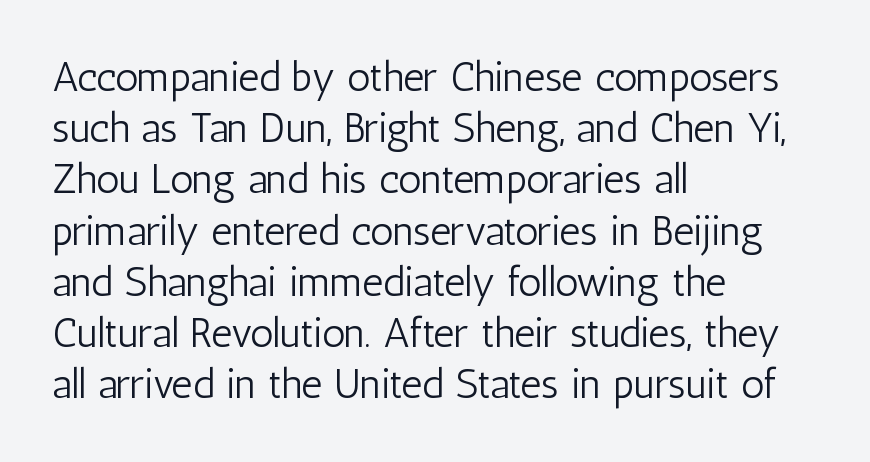
Q: Is the text bold? A: No.
Q: Is the text italic (slanted)? A: No, it is upright.
Q: Is the typeface a serif or a sans-serif typeface? A: Sans-serif.
Q: Is the text underlined? A: No.
Q: How is the paragraph aligned? A: Left-aligned.
Q: Is the spacing between letters normal or unusually wide? A: Normal.
Q: Is the spacing between lines tight, normal or loose? A: Normal.
Q: Width (condensed, normal, or wide)? A: Condensed.
Q: Stroke contrast? A: Low.
Q: x-height? A: Medium.
Q: Monospaced? A: No.
